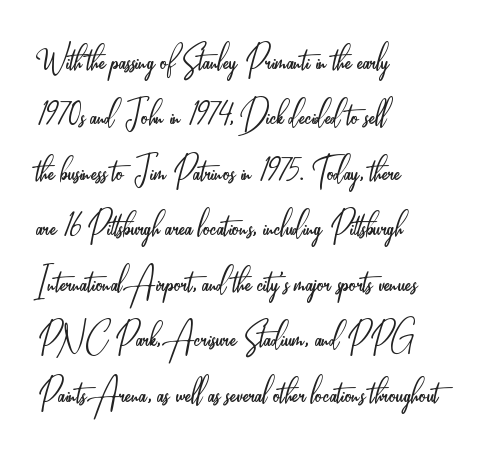
Q: Is the text bold? A: No.
Q: Is the text italic (slanted)? A: Yes.
Q: Is the typeface a serif or a sans-serif typeface? A: Sans-serif.
Q: Is the text underlined? A: No.
Q: How is the paragraph aligned? A: Left-aligned.
Q: Is the spacing between letters normal or unusually wide? A: Normal.
Q: Is the spacing between lines tight, normal or loose? A: Normal.
Q: Width (condensed, normal, or wide)? A: Condensed.
Q: Stroke contrast? A: Low.
Q: x-height? A: Small.
Q: Monospaced? A: No.
